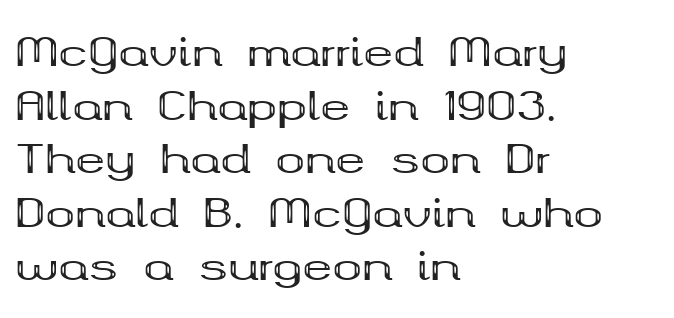
Q: Is the text bold? A: Yes.
Q: Is the text italic (slanted)? A: No, it is upright.
Q: Is the typeface a serif or a sans-serif typeface? A: Serif.
Q: Is the text underlined? A: No.
Q: How is the paragraph aligned? A: Left-aligned.
Q: Is the spacing between letters normal or unusually wide? A: Normal.
Q: Is the spacing between lines tight, normal or loose? A: Normal.
Q: Width (condensed, normal, or wide)? A: Wide.
Q: Stroke contrast? A: Medium.
Q: x-height? A: Medium.
Q: Monospaced? A: No.
